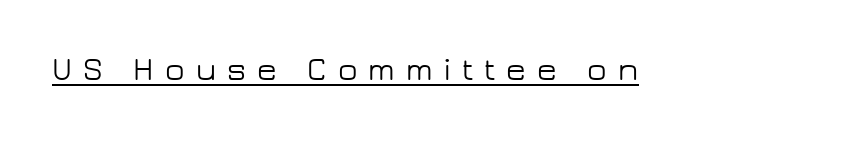
{"serif": "no", "italic": "no", "width": "wide", "stroke_contrast": "low", "x_height": "medium", "monospaced": "no", "underline": "yes", "letter_spacing": "wide", "letter_spacing_em": 0.35, "glyph_px": 32}
